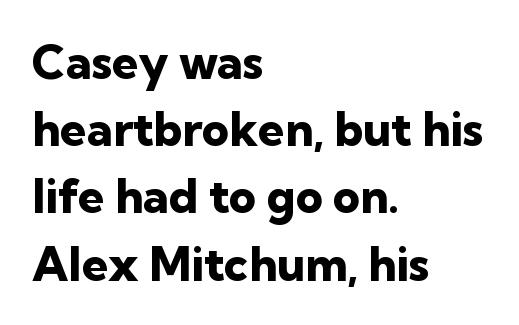
Do the characters align in a grid? No, the font is proportional. Regarding leading, the lines here are spaced in the standard way. Italic: no, the glyphs are upright roman. Only glyphs here, with clear space below each row.
